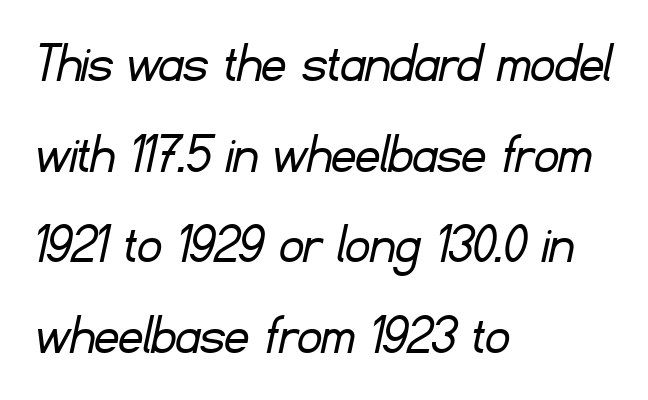
Each letter's strokes conclude bluntly, with no projecting serifs. Line starts are locked; line ends wander. No extra tracking has been applied to these lines. Stem width sits at or under what a default text font uses. Vertically, the passage feels balanced, rows spaced as you'd expect.
